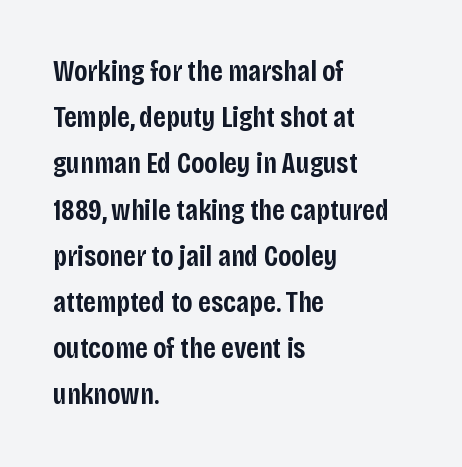
Q: Is the text bold? A: Semi-bold.
Q: Is the text italic (slanted)? A: No, it is upright.
Q: Is the typeface a serif or a sans-serif typeface? A: Sans-serif.
Q: Is the text underlined? A: No.
Q: How is the paragraph aligned? A: Left-aligned.
Q: Is the spacing between letters normal or unusually wide? A: Normal.
Q: Is the spacing between lines tight, normal or loose? A: Normal.
Q: Width (condensed, normal, or wide)? A: Condensed.
Q: Stroke contrast? A: Low.
Q: x-height? A: Large.
Q: Monospaced? A: No.
